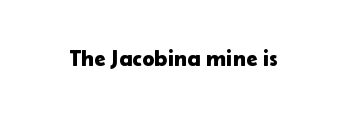
The image shows 23 px text type, upright; set normal letter spacing, not underlined.
